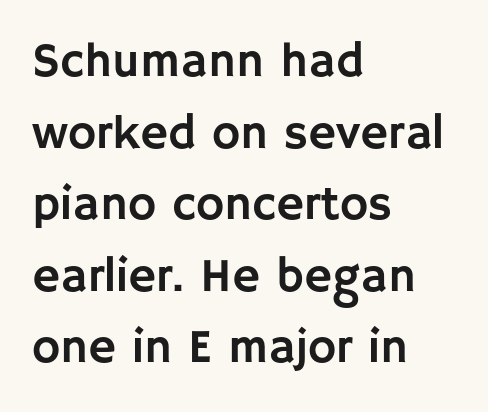
Observe the absence of serifs on each vertical stroke in this sample. This rendering features lettering with no underline. Layout note: lines flush left. The rendering uses natural spacing where letterforms have individual widths. Glyph-to-glyph distance matches everyday printed text.
